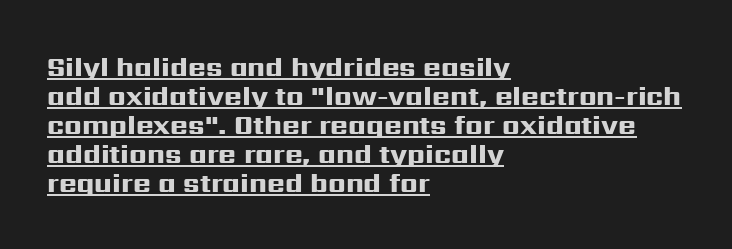
The image shows 27 px bold type, upright; set left-aligned, tight line spacing (1.07x), normal letter spacing, underlined.
